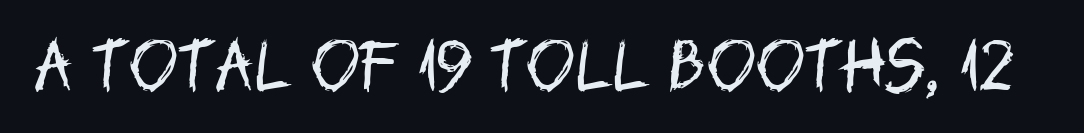
Check the space under the baseline: it is left empty. A typesetter would label this face a sans. Bold? No — there's no thickening of the strokes. You could not count columns in this text — the font is proportionally spaced.
